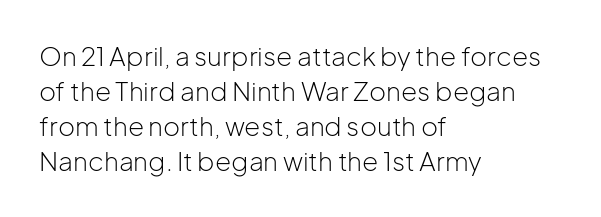
{"italic": "no", "bold": "no", "underline": "no", "align": "left", "line_spacing": "normal", "line_spacing_ratio": 1.35, "letter_spacing": "normal", "letter_spacing_em": 0.0, "glyph_px": 26}
